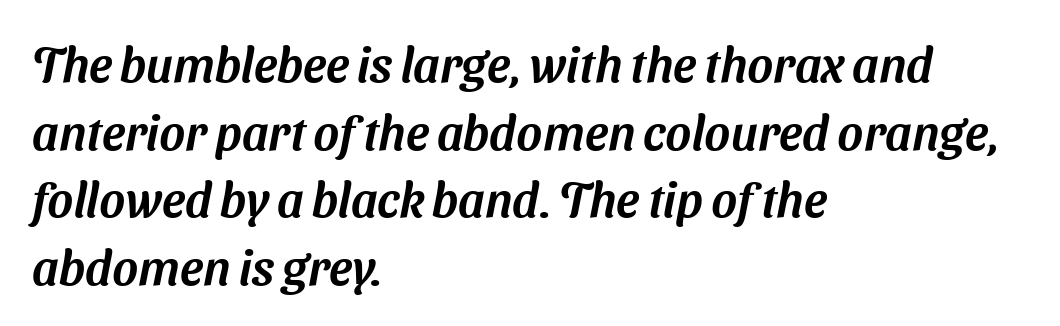
Q: Is the typeface a serif or a sans-serif typeface? A: Sans-serif.
Q: Is the text underlined? A: No.
Q: How is the paragraph aligned? A: Left-aligned.
Q: Is the spacing between letters normal or unusually wide? A: Normal.
Q: Is the spacing between lines tight, normal or loose? A: Normal.
Q: Width (condensed, normal, or wide)? A: Normal.
Q: Stroke contrast? A: Medium.
Q: x-height? A: Medium.
Q: Monospaced? A: No.
